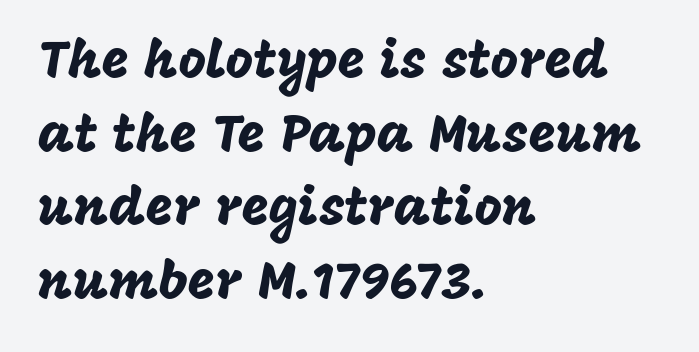
The image shows 53 px sans-serif type; set left-aligned, normal line spacing (1.39x), normal letter spacing, not underlined; low stroke contrast and a large x-height.
